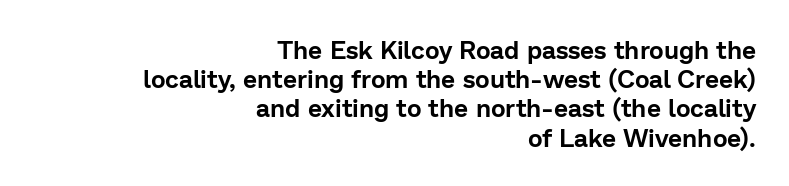
The image shows 25 px text type, upright; set right-aligned, line spacing 1.17x, normal letter spacing, not underlined.
